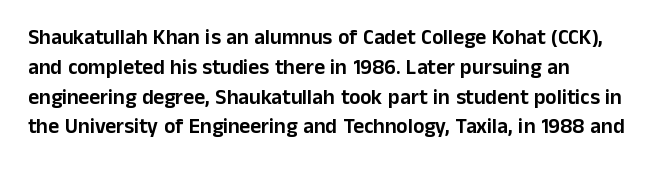
{"italic": "no", "underline": "no", "align": "left", "line_spacing": "normal", "line_spacing_ratio": 1.42, "letter_spacing": "normal", "letter_spacing_em": 0.0, "glyph_px": 21}
